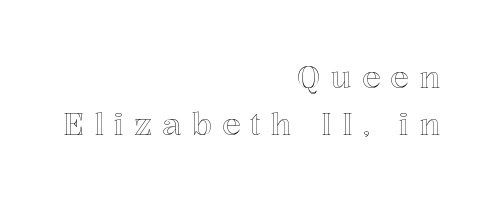
The image shows 31 px text type, upright; set right-aligned, normal line spacing (1.51x), unusually wide letter spacing (+0.32 em), not underlined; a medium x-height.
